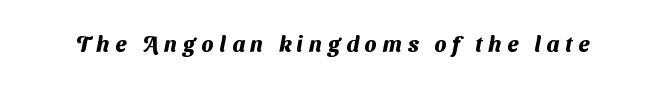
{"bold": "yes", "underline": "no", "letter_spacing": "wide", "letter_spacing_em": 0.27, "glyph_px": 22}
